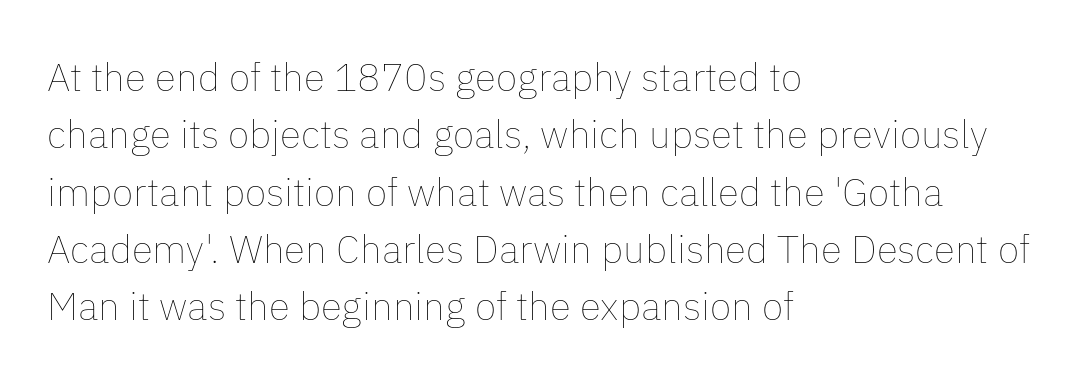
The image shows 39 px thin type, upright; set left-aligned, normal line spacing (1.47x), normal letter spacing, not underlined; low stroke contrast and a medium x-height.
